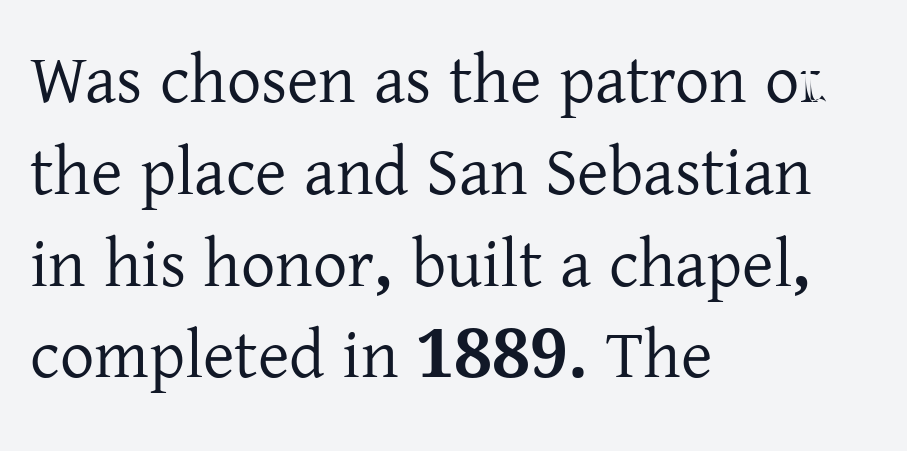
{"serif": "yes", "italic": "no", "width": "normal", "stroke_contrast": "low", "x_height": "medium", "monospaced": "no", "underline": "no", "align": "left", "line_spacing": "normal", "line_spacing_ratio": 1.35, "letter_spacing": "normal", "letter_spacing_em": 0.0, "glyph_px": 68}
